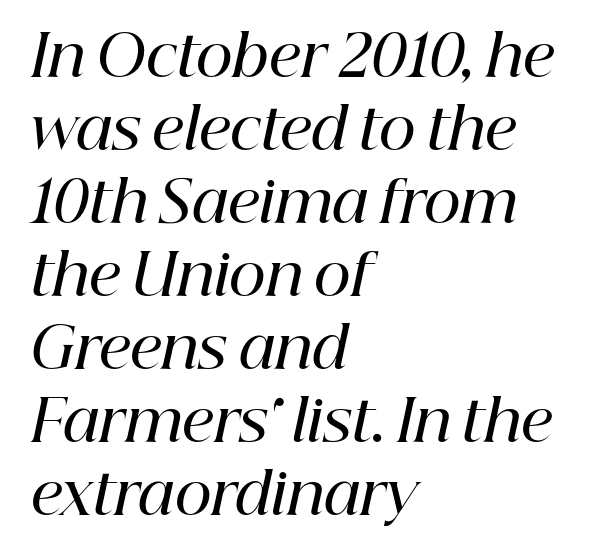
Q: Is the text bold? A: Semi-bold.
Q: Is the text italic (slanted)? A: Yes, it leans right by about 12 degrees.
Q: Is the typeface a serif or a sans-serif typeface? A: Serif.
Q: Is the text underlined? A: No.
Q: How is the paragraph aligned? A: Left-aligned.
Q: Is the spacing between letters normal or unusually wide? A: Normal.
Q: Is the spacing between lines tight, normal or loose? A: Normal.
Q: Width (condensed, normal, or wide)? A: Normal.
Q: Stroke contrast? A: High.
Q: x-height? A: Medium.
Q: Monospaced? A: No.
